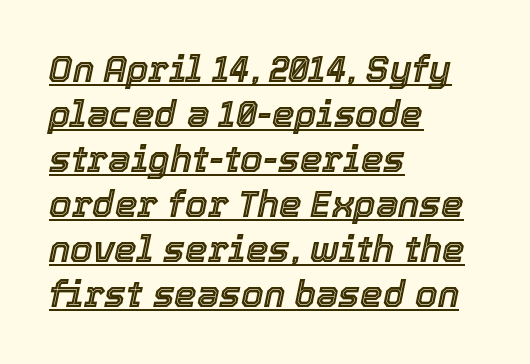
{"italic": "yes", "lean": "right", "slant_degrees": 12, "width": "normal", "x_height": "medium", "monospaced": "no", "underline": "yes", "align": "left", "line_spacing": "normal", "line_spacing_ratio": 1.25, "letter_spacing": "normal", "letter_spacing_em": 0.0, "glyph_px": 36}
